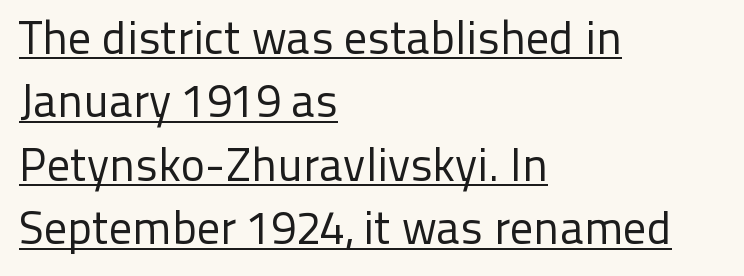
Underlining? Definitely there. In terms of leading, this rendering sits right in the middle. To sum up the face: it is a sans, with no serifs. Character widths vary here, with narrow letters taking less room than wide ones.
